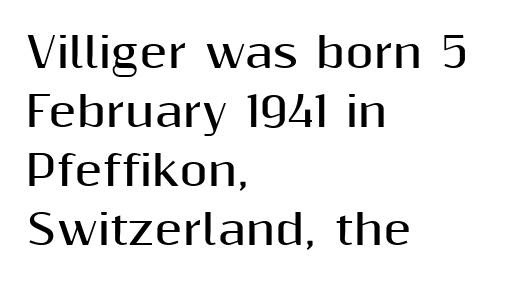
The image shows 41 px bold sans-serif type, upright; set left-aligned, normal line spacing (1.44x), normal letter spacing, not underlined; medium stroke contrast and a medium x-height.
